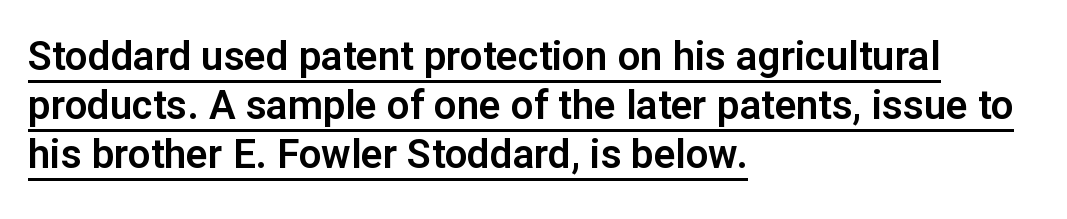
The letters advance in unequal steps, a hallmark of proportional type. Words appear dense and cohesive because spacing is normal. The specimen reads as upright at a glance. The text was rendered using a sans face with plain stroke endings. What decoration does the sample have? An underline.
